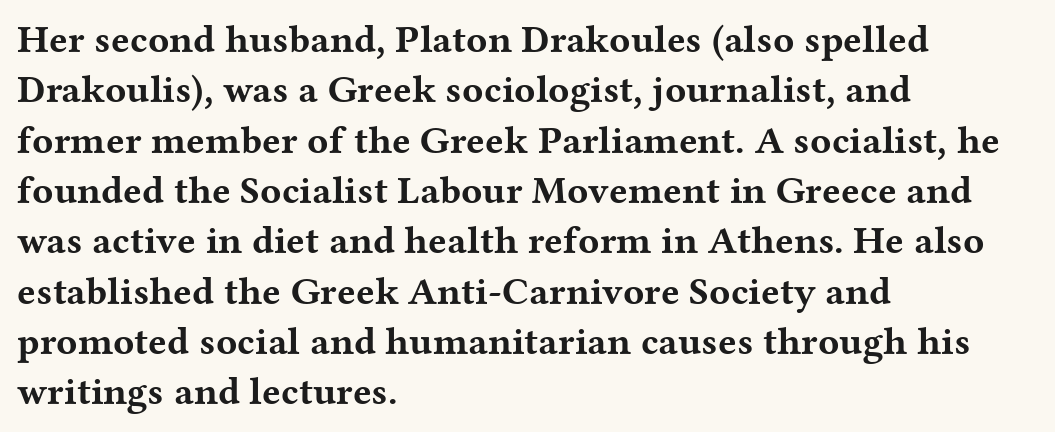
The image shows 39 px bold, wide serif type, upright; set left-aligned, normal line spacing (1.29x), normal letter spacing, not underlined; medium stroke contrast and a medium x-height.
